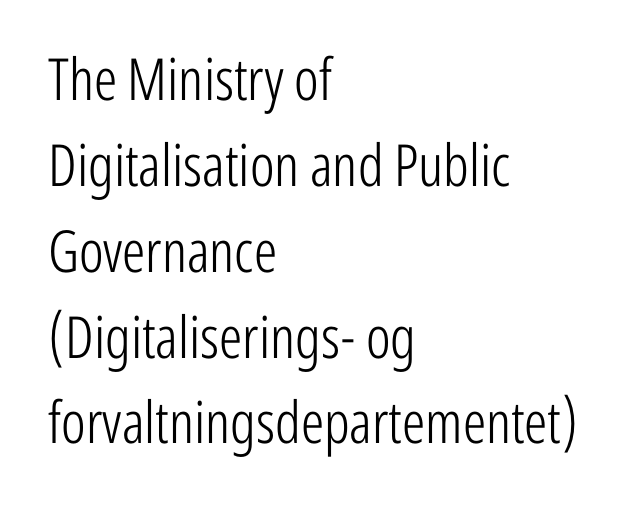
The gap between lines stays unmarked. The letters sit at their default tracking, neither squeezed nor spread. Type style note: lacks serifs. A light-to-regular cut is what we see here. Spacing verdict: proportional, widths tailored to each character. Style check: upright.
